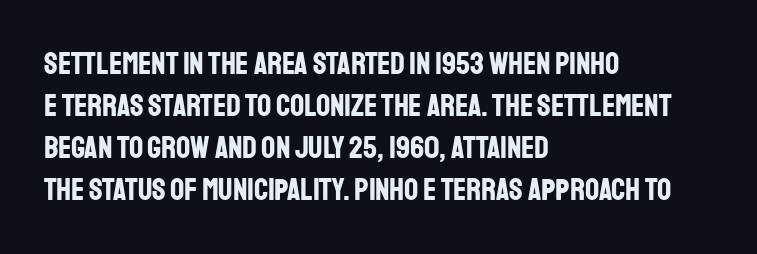
{"serif": "no", "italic": "no", "bold": "yes", "weight": "bold", "width": "condensed", "stroke_contrast": "low", "x_height": "large", "monospaced": "no", "underline": "no", "align": "left", "line_spacing": "normal", "line_spacing_ratio": 1.35, "letter_spacing": "normal", "letter_spacing_em": 0.0, "glyph_px": 31}
